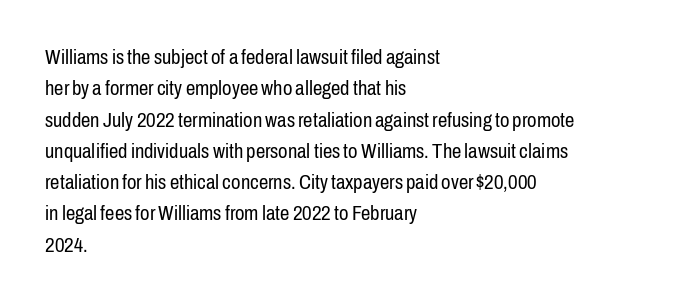
The image shows 21 px text type, upright; set left-aligned, normal line spacing (1.49x), normal letter spacing, not underlined.
